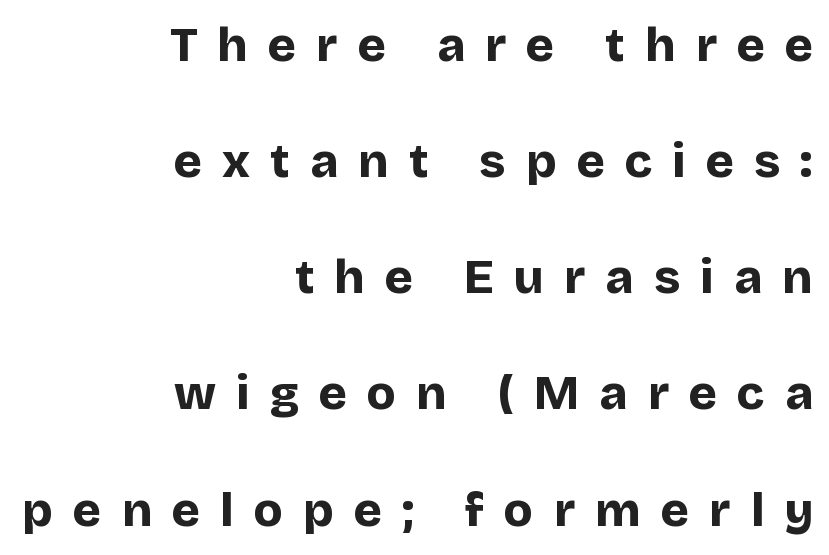
The image shows 48 px bold sans-serif type, upright; set right-aligned, loose line spacing (2.42x), unusually wide letter spacing (+0.42 em), not underlined; low stroke contrast and a large x-height.
